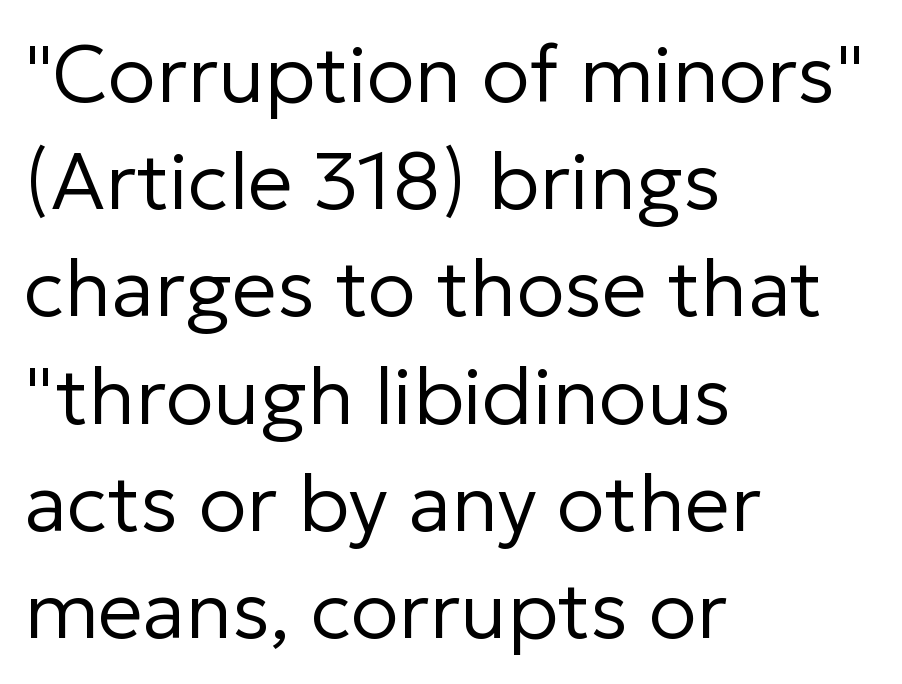
The image shows 80 px regular-weight sans-serif type, upright; set left-aligned, normal line spacing (1.34x), normal letter spacing, not underlined; low stroke contrast and a medium x-height.
